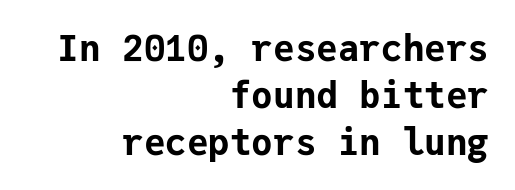
{"serif": "no", "italic": "no", "bold": "yes", "weight": "bold", "width": "normal", "stroke_contrast": "low", "x_height": "medium", "monospaced": "yes", "underline": "no", "align": "right", "line_spacing": "normal", "line_spacing_ratio": 1.3, "letter_spacing": "normal", "letter_spacing_em": 0.0, "glyph_px": 36}
